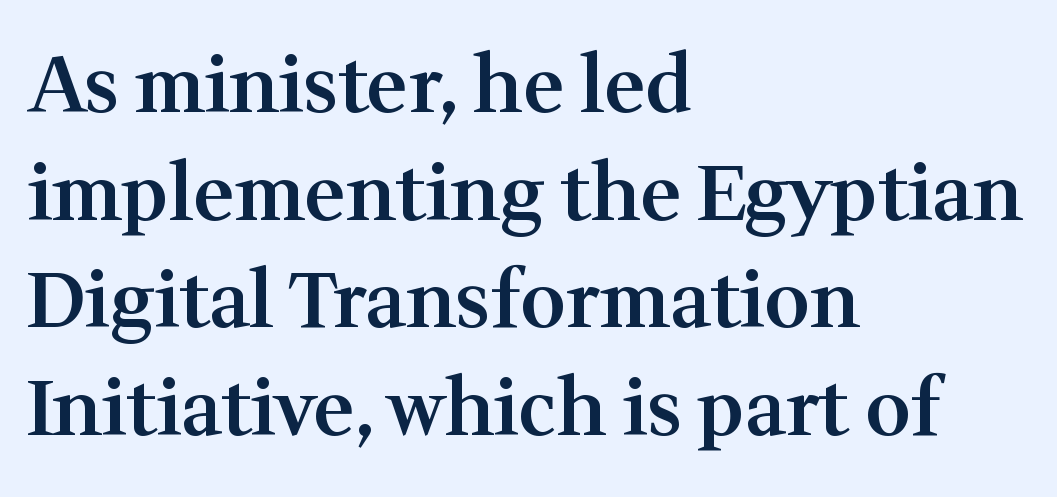
Q: Is the text bold? A: Semi-bold.
Q: Is the text italic (slanted)? A: No, it is upright.
Q: Is the typeface a serif or a sans-serif typeface? A: Serif.
Q: Is the text underlined? A: No.
Q: How is the paragraph aligned? A: Left-aligned.
Q: Is the spacing between letters normal or unusually wide? A: Normal.
Q: Is the spacing between lines tight, normal or loose? A: Normal.
Q: Width (condensed, normal, or wide)? A: Normal.
Q: Stroke contrast? A: Medium.
Q: x-height? A: Medium.
Q: Monospaced? A: No.
